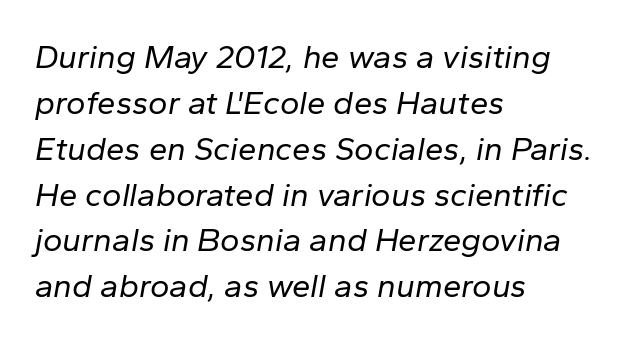
The space directly below the letters is spotless. You could call the tracking neutral — neither tight nor loose. Stems and bowls with no extra thickness — not bold. There's an unmistakable incline to the writing here. A classic flush-left, rag-right setting is used for this passage.
